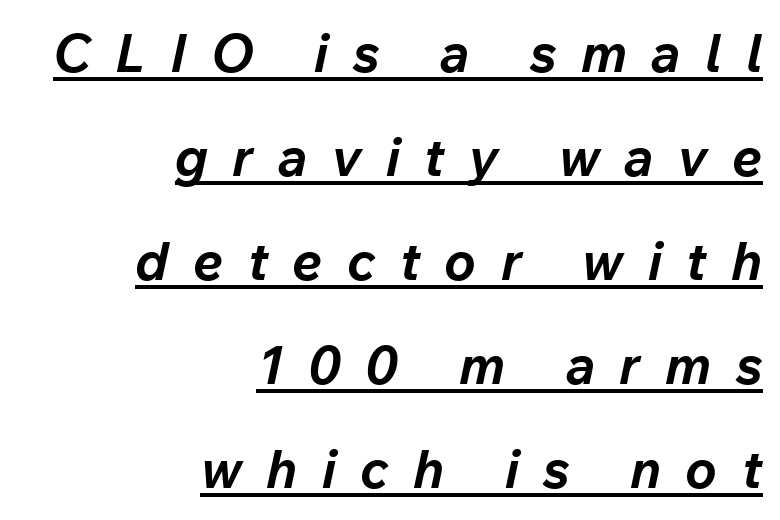
Q: Is the text bold? A: Yes.
Q: Is the text italic (slanted)? A: Yes, it leans right by about 12 degrees.
Q: Is the text underlined? A: Yes.
Q: How is the paragraph aligned? A: Right-aligned.
Q: Is the spacing between letters normal or unusually wide? A: Unusually wide.
Q: Is the spacing between lines tight, normal or loose? A: Loose.
Q: Width (condensed, normal, or wide)? A: Normal.
Q: Stroke contrast? A: Low.
Q: x-height? A: Medium.
Q: Monospaced? A: No.
